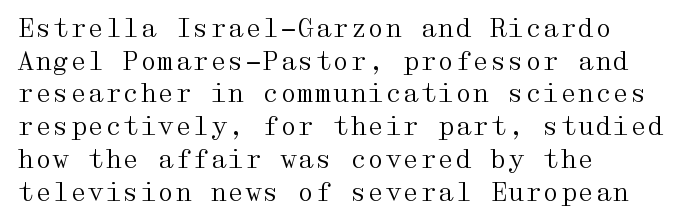
Q: Is the text bold? A: No.
Q: Is the text italic (slanted)? A: No, it is upright.
Q: Is the text underlined? A: No.
Q: How is the paragraph aligned? A: Left-aligned.
Q: Is the spacing between letters normal or unusually wide? A: Normal.
Q: Is the spacing between lines tight, normal or loose? A: Normal.
